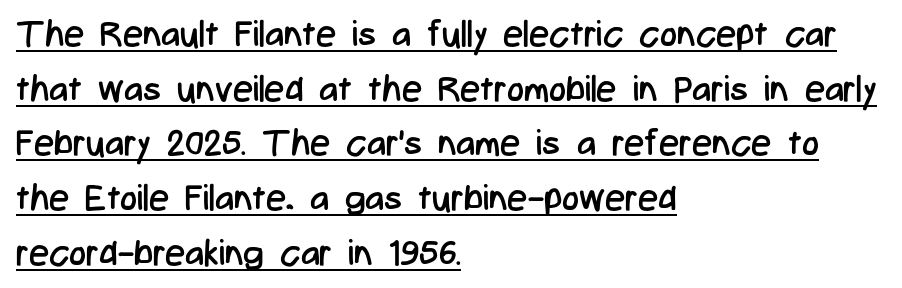
{"serif": "no", "italic": "no", "bold": "no", "weight": "regular", "width": "condensed", "stroke_contrast": "low", "x_height": "medium", "monospaced": "no", "underline": "yes", "align": "left", "line_spacing": "normal", "line_spacing_ratio": 1.52, "letter_spacing": "normal", "letter_spacing_em": 0.0, "glyph_px": 36}
